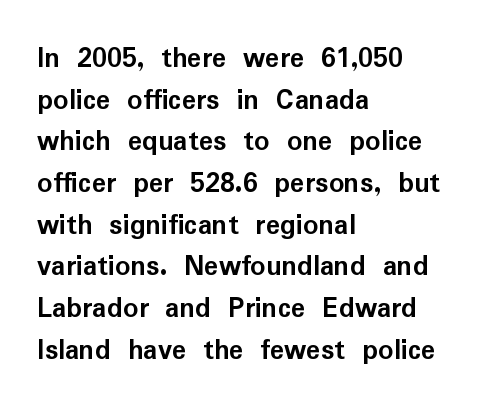
{"serif": "no", "italic": "no", "bold": "yes", "weight": "semibold", "width": "normal", "stroke_contrast": "low", "x_height": "medium", "monospaced": "no", "underline": "no", "align": "left", "line_spacing": "normal", "line_spacing_ratio": 1.39, "letter_spacing": "normal", "letter_spacing_em": 0.0, "glyph_px": 30}
